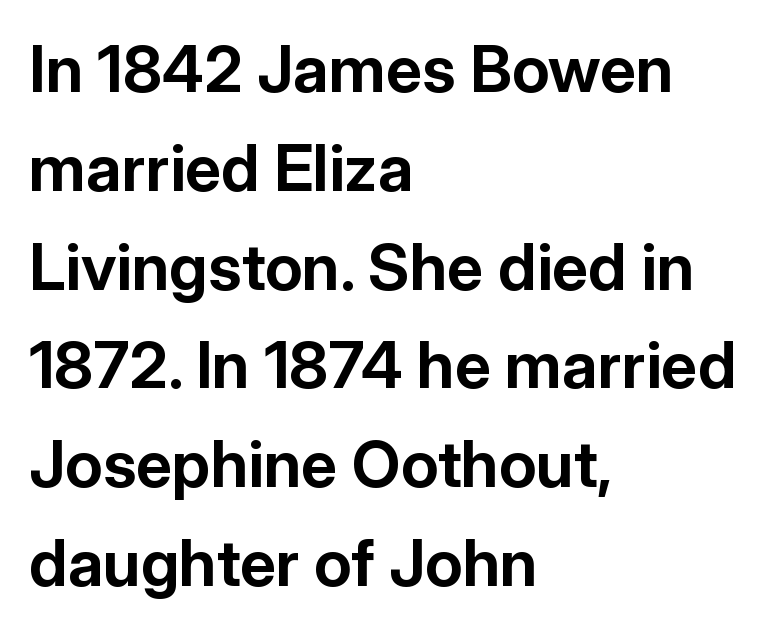
{"serif": "no", "italic": "no", "bold": "yes", "weight": "bold", "width": "normal", "stroke_contrast": "low", "x_height": "medium", "monospaced": "no", "underline": "no", "align": "left", "line_spacing": "normal", "line_spacing_ratio": 1.52, "letter_spacing": "normal", "letter_spacing_em": 0.0, "glyph_px": 65}
